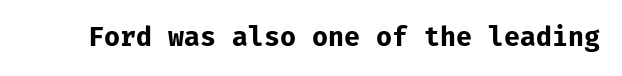
The image shows 26 px bold type, upright; set normal letter spacing, not underlined.
